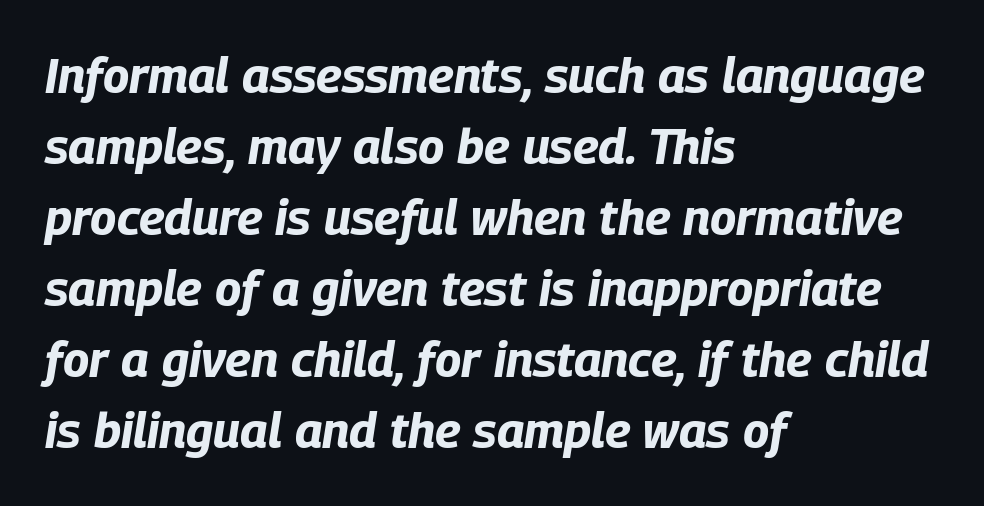
Q: Is the text bold? A: Yes.
Q: Is the text italic (slanted)? A: Yes, it leans right by about 9 degrees.
Q: Is the text underlined? A: No.
Q: How is the paragraph aligned? A: Left-aligned.
Q: Is the spacing between letters normal or unusually wide? A: Normal.
Q: Is the spacing between lines tight, normal or loose? A: Normal.
Q: Width (condensed, normal, or wide)? A: Condensed.
Q: Stroke contrast? A: Low.
Q: x-height? A: Large.
Q: Monospaced? A: No.
